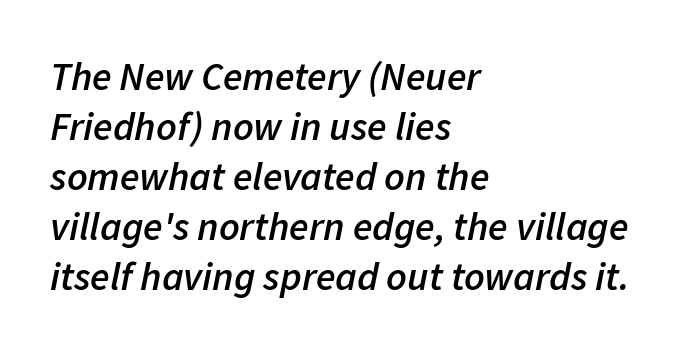
{"italic": "yes", "lean": "right", "slant_degrees": 11, "bold": "semi", "weight": "semibold", "width": "normal", "stroke_contrast": "low", "x_height": "medium", "monospaced": "no", "underline": "no", "align": "left", "line_spacing": "normal", "line_spacing_ratio": 1.25, "letter_spacing": "normal", "letter_spacing_em": 0.0, "glyph_px": 40}
